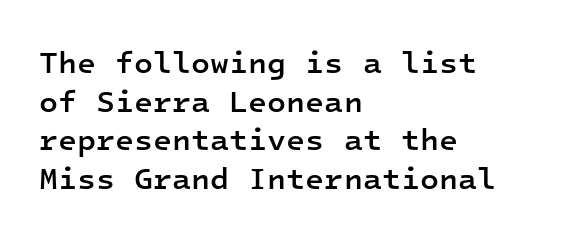
{"serif": "no", "italic": "no", "bold": "semi", "weight": "semibold", "width": "normal", "stroke_contrast": "low", "x_height": "medium", "monospaced": "yes", "underline": "no", "align": "left", "line_spacing": "normal", "line_spacing_ratio": 1.25, "letter_spacing": "normal", "letter_spacing_em": 0.0, "glyph_px": 31}
